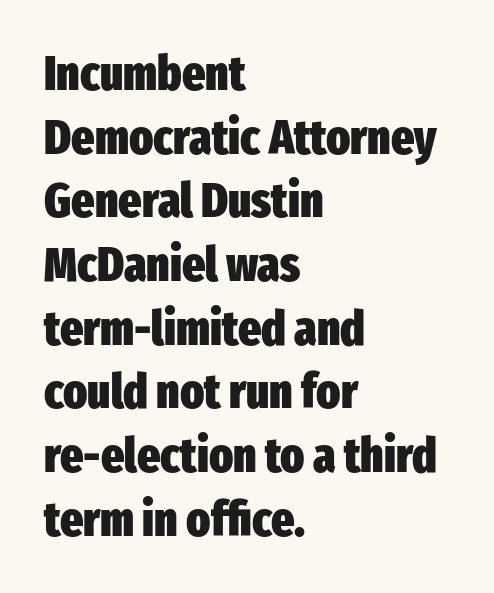
Q: Is the text bold? A: Yes.
Q: Is the text italic (slanted)? A: No, it is upright.
Q: Is the typeface a serif or a sans-serif typeface? A: Sans-serif.
Q: Is the text underlined? A: No.
Q: How is the paragraph aligned? A: Left-aligned.
Q: Is the spacing between letters normal or unusually wide? A: Normal.
Q: Is the spacing between lines tight, normal or loose? A: Normal.
Q: Width (condensed, normal, or wide)? A: Condensed.
Q: Stroke contrast? A: Low.
Q: x-height? A: Medium.
Q: Monospaced? A: No.
